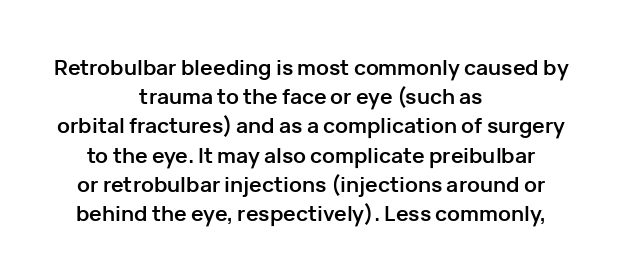
{"italic": "no", "bold": "yes", "underline": "no", "align": "center", "line_spacing": "normal", "line_spacing_ratio": 1.39, "letter_spacing": "normal", "letter_spacing_em": 0.0, "glyph_px": 21}
